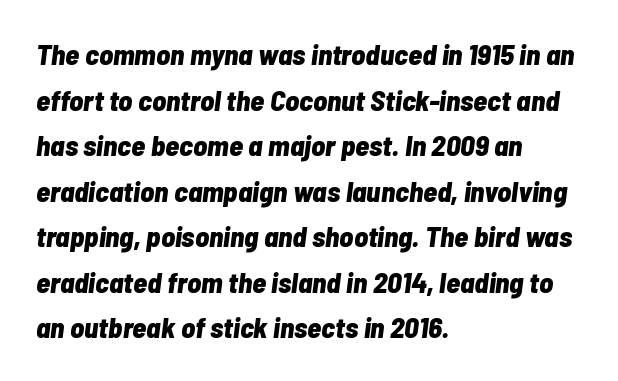
The image shows 29 px bold, condensed type, italic (leaning right); set left-aligned, normal line spacing (1.57x), normal letter spacing, not underlined; low stroke contrast and a medium x-height.
